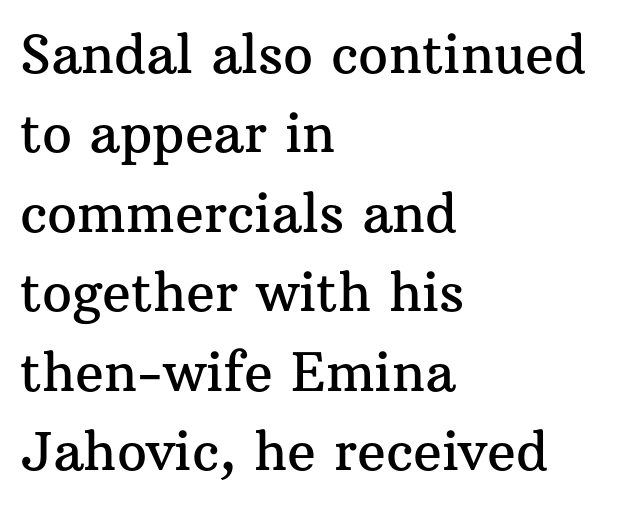
Q: Is the text italic (slanted)? A: No, it is upright.
Q: Is the typeface a serif or a sans-serif typeface? A: Serif.
Q: Is the text underlined? A: No.
Q: How is the paragraph aligned? A: Left-aligned.
Q: Is the spacing between letters normal or unusually wide? A: Normal.
Q: Is the spacing between lines tight, normal or loose? A: Normal.
Q: Width (condensed, normal, or wide)? A: Normal.
Q: Stroke contrast? A: Medium.
Q: x-height? A: Medium.
Q: Monospaced? A: No.
